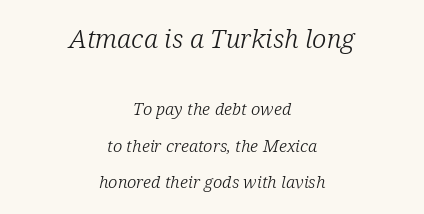
The image shows 26 px text type, italic (leaning right); set centered, loose line spacing (2.14x), normal letter spacing, not underlined; the first (top) block is 1.53x larger.
